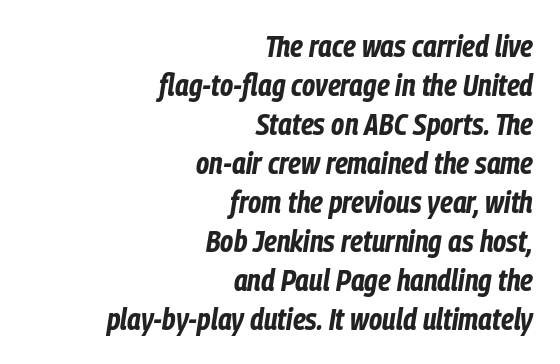
{"italic": "yes", "lean": "right", "slant_degrees": 9, "bold": "yes", "weight": "bold", "width": "condensed", "stroke_contrast": "low", "x_height": "medium", "monospaced": "no", "underline": "no", "align": "right", "line_spacing": "normal", "line_spacing_ratio": 1.3, "letter_spacing": "normal", "letter_spacing_em": 0.0, "glyph_px": 30}
